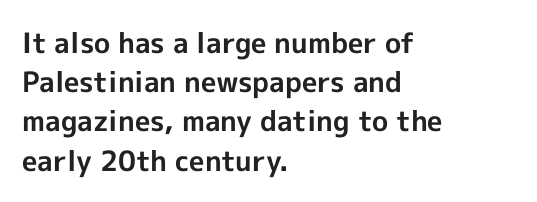
{"serif": "no", "italic": "no", "bold": "yes", "weight": "bold", "width": "normal", "x_height": "medium", "monospaced": "no", "underline": "no", "align": "left", "line_spacing": "normal", "line_spacing_ratio": 1.4, "letter_spacing": "normal", "letter_spacing_em": 0.0, "glyph_px": 28}
